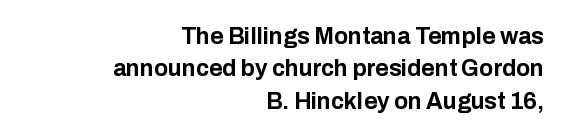
The image shows 23 px bold type, upright; set right-aligned, normal line spacing (1.41x), normal letter spacing, not underlined.
